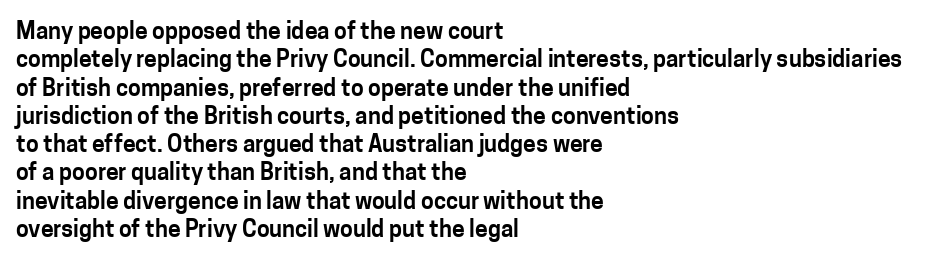
The image shows 23 px text type, upright; set left-aligned, line spacing 1.23x, normal letter spacing, not underlined.
